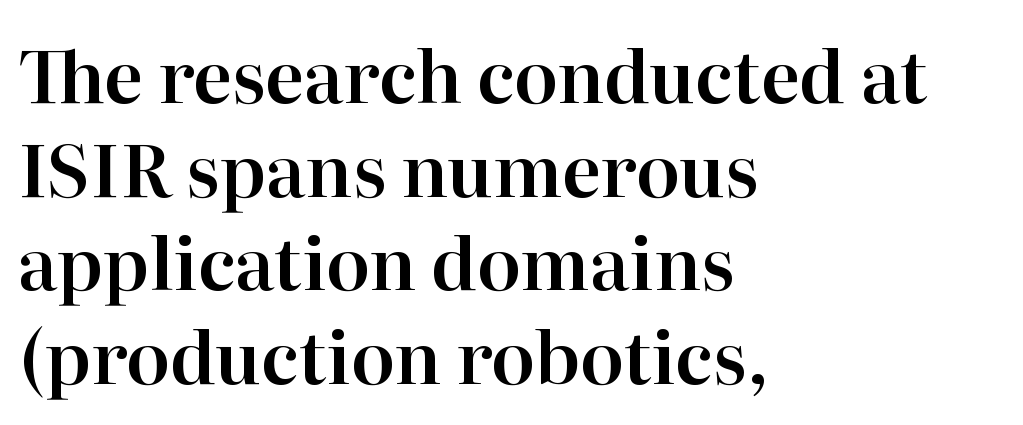
The image shows 72 px serif type, upright; set left-aligned, normal line spacing (1.3x), normal letter spacing, not underlined; high stroke contrast and a medium x-height.
